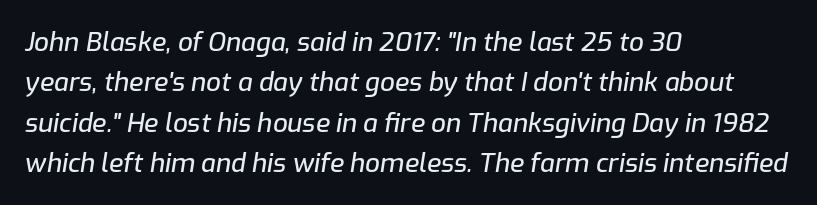
The image shows 26 px text type, italic (leaning right); set left-aligned, normal line spacing (1.55x), normal letter spacing, not underlined.
